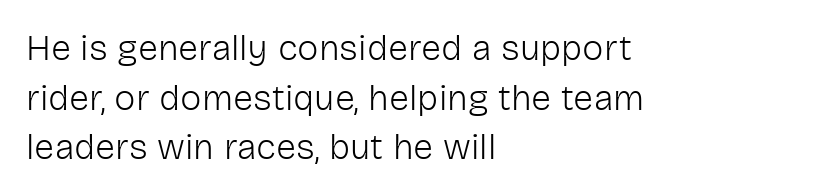
Bold? No — there's no thickening of the strokes. Italic: no, the glyphs are upright roman. A normal amount of white space separates one row of letters from the next. A classic flush-left, rag-right setting is used for this passage. The baseline area is clear.
